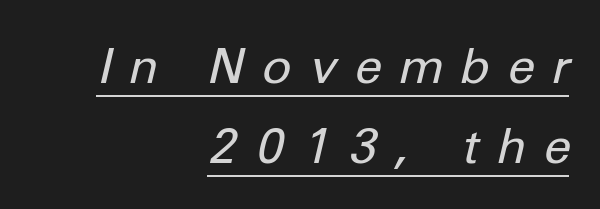
{"italic": "yes", "lean": "right", "slant_degrees": 12, "bold": "no", "weight": "regular", "width": "normal", "stroke_contrast": "low", "x_height": "medium", "monospaced": "no", "underline": "yes", "align": "right", "line_spacing": "normal", "line_spacing_ratio": 1.64, "letter_spacing": "wide", "letter_spacing_em": 0.39, "glyph_px": 49}
